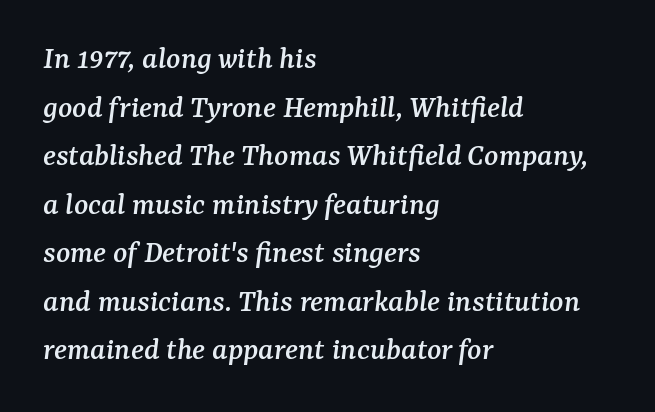
The image shows 33 px serif type, italic (leaning right); set left-aligned, normal line spacing (1.47x), normal letter spacing, not underlined; medium stroke contrast and a medium x-height.
